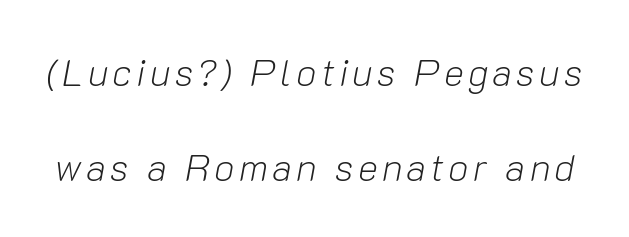
{"italic": "yes", "lean": "right", "slant_degrees": 10, "bold": "no", "weight": "light", "width": "normal", "stroke_contrast": "low", "x_height": "medium", "monospaced": "no", "underline": "no", "line_spacing": "loose", "line_spacing_ratio": 2.49, "glyph_px": 38}
